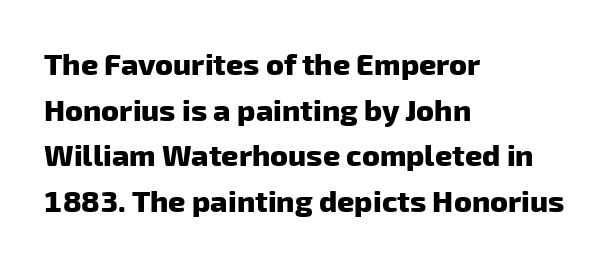
Q: Is the text bold? A: Yes.
Q: Is the typeface a serif or a sans-serif typeface? A: Sans-serif.
Q: Is the text underlined? A: No.
Q: How is the paragraph aligned? A: Left-aligned.
Q: Is the spacing between letters normal or unusually wide? A: Normal.
Q: Is the spacing between lines tight, normal or loose? A: Normal.
Q: Width (condensed, normal, or wide)? A: Normal.
Q: Stroke contrast? A: Low.
Q: x-height? A: Medium.
Q: Monospaced? A: No.
